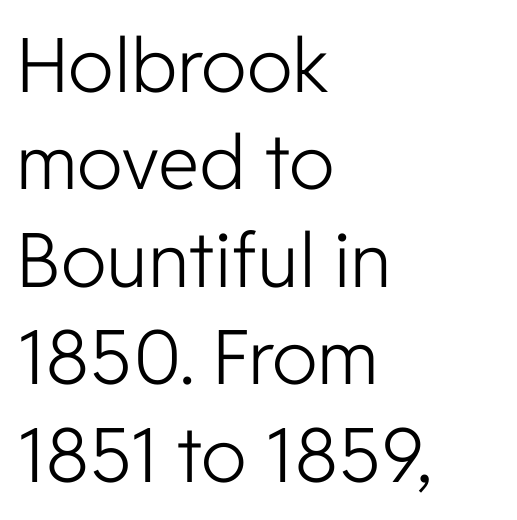
The image shows 75 px light sans-serif type, upright; set left-aligned, normal line spacing (1.3x), normal letter spacing, not underlined; low stroke contrast and a medium x-height.
